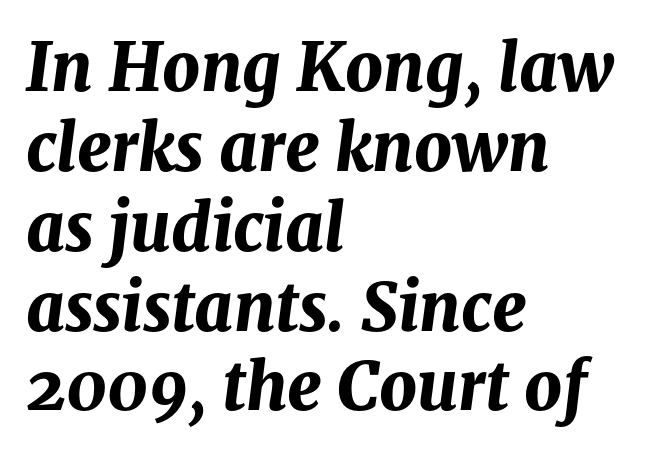
Q: Is the text bold? A: Yes.
Q: Is the text italic (slanted)? A: Yes, it leans right by about 8 degrees.
Q: Is the text underlined? A: No.
Q: How is the paragraph aligned? A: Left-aligned.
Q: Is the spacing between letters normal or unusually wide? A: Normal.
Q: Width (condensed, normal, or wide)? A: Normal.
Q: Stroke contrast? A: Medium.
Q: x-height? A: Medium.
Q: Monospaced? A: No.
